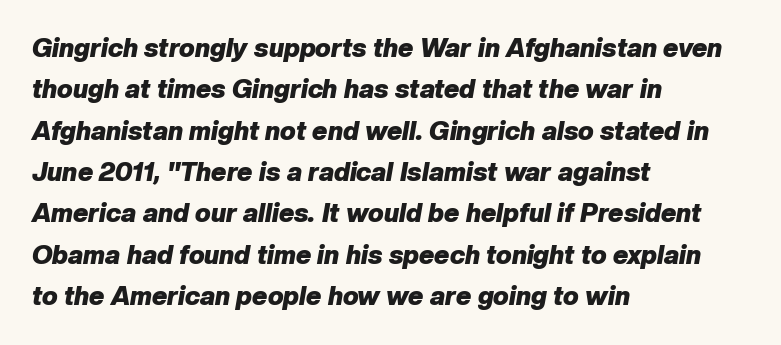
Q: Is the text bold? A: Yes.
Q: Is the text italic (slanted)? A: Yes, it leans right by about 10 degrees.
Q: Is the text underlined? A: No.
Q: How is the paragraph aligned? A: Left-aligned.
Q: Is the spacing between letters normal or unusually wide? A: Normal.
Q: Is the spacing between lines tight, normal or loose? A: Normal.
